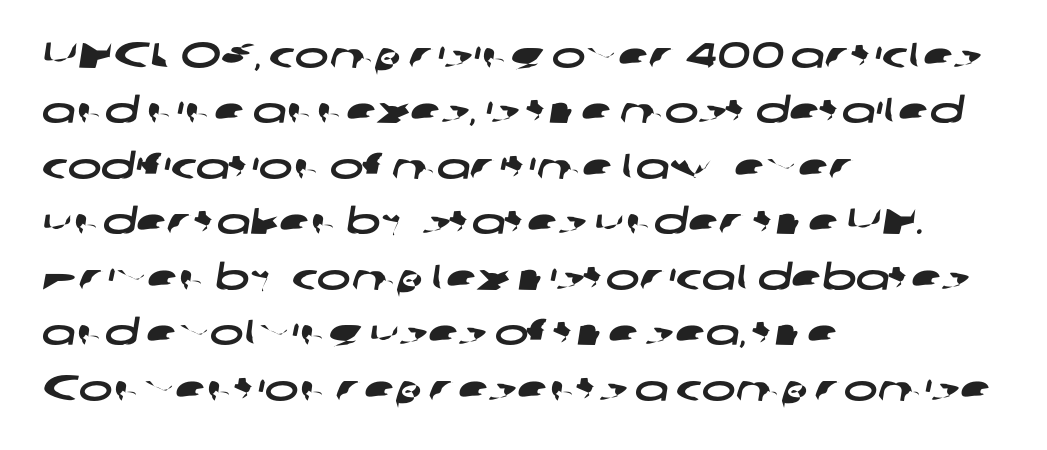
Reading down the block, your eye returns to a fixed left position each line. There is no visible air inserted between adjacent glyphs. Spacing verdict: proportional, widths tailored to each character. A bare baseline throughout the passage. Students, observe: this is what conventionally led text looks like. This is sans-serif lettering, the kind often seen on screens and signage.
